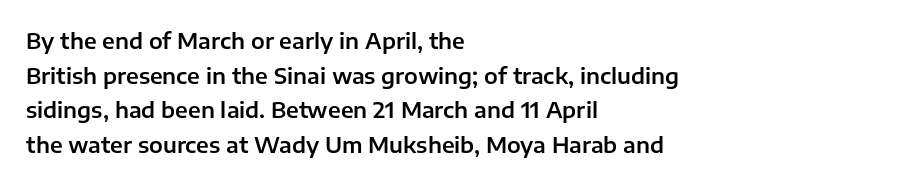
The setting favours the left margin, as ordinary paragraphs usually do. The letters stand straight up with perfectly vertical stems. Baseline-to-baseline distance is the conventional proportion of letter height. Beneath every word, the page is bare. Is the letter spacing exaggerated? No — it looks like the ordinary default.
